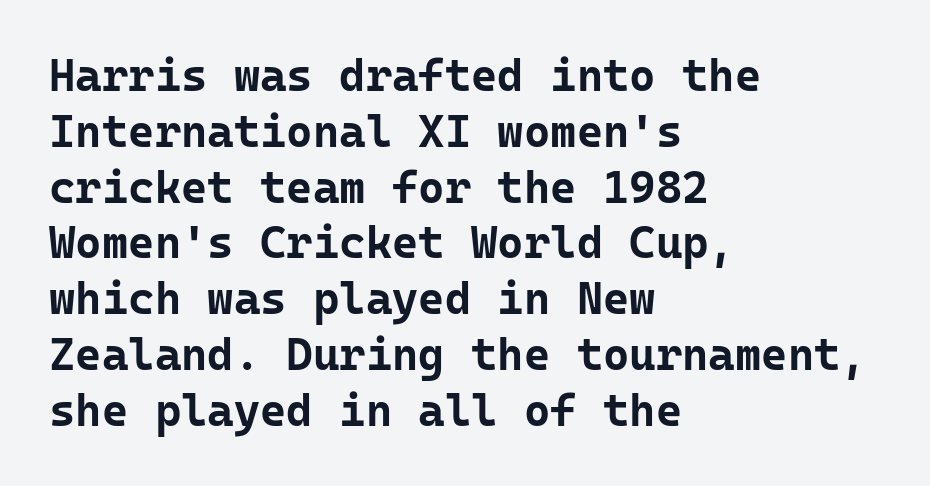
Q: Is the text bold? A: Yes.
Q: Is the text italic (slanted)? A: No, it is upright.
Q: Is the typeface a serif or a sans-serif typeface? A: Sans-serif.
Q: Is the text underlined? A: No.
Q: How is the paragraph aligned? A: Left-aligned.
Q: Is the spacing between letters normal or unusually wide? A: Normal.
Q: Width (condensed, normal, or wide)? A: Normal.
Q: Stroke contrast? A: Low.
Q: x-height? A: Medium.
Q: Monospaced? A: Yes.
